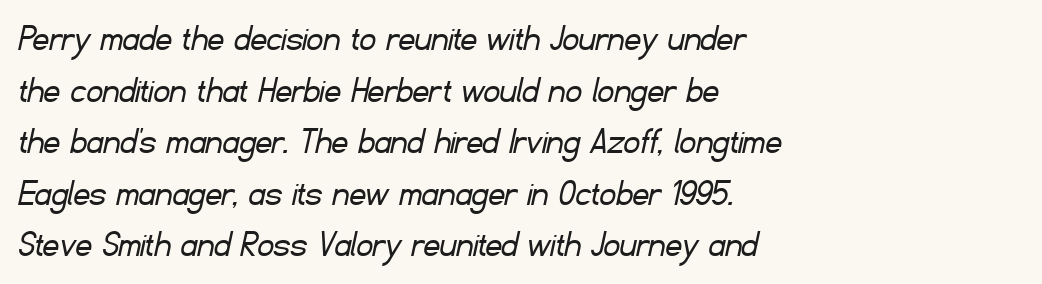
Q: Is the text bold? A: No.
Q: Is the typeface a serif or a sans-serif typeface? A: Sans-serif.
Q: Is the text underlined? A: No.
Q: How is the paragraph aligned? A: Left-aligned.
Q: Is the spacing between letters normal or unusually wide? A: Normal.
Q: Is the spacing between lines tight, normal or loose? A: Normal.
Q: Width (condensed, normal, or wide)? A: Normal.
Q: Stroke contrast? A: Low.
Q: x-height? A: Small.
Q: Monospaced? A: No.
